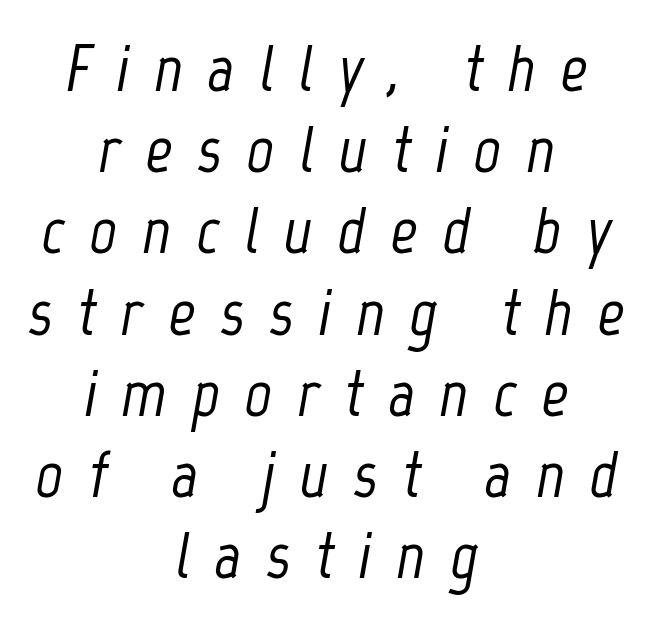
{"italic": "yes", "lean": "right", "slant_degrees": 12, "width": "condensed", "stroke_contrast": "low", "x_height": "medium", "monospaced": "no", "underline": "no", "align": "center", "line_spacing_ratio": 1.23, "letter_spacing": "wide", "letter_spacing_em": 0.38, "glyph_px": 66}
